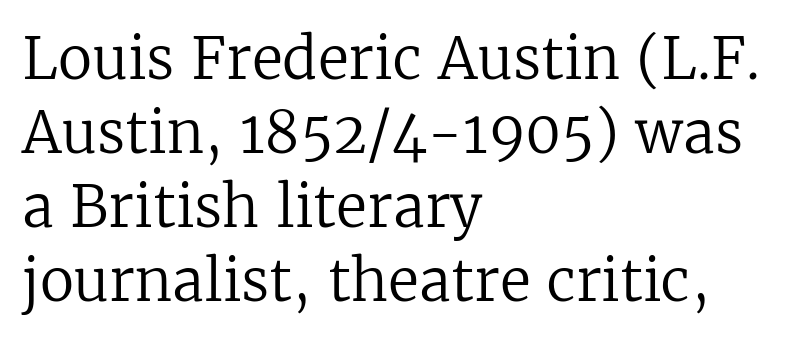
The font family rendered here belongs to the serif group. The letters stand upright; this is a roman face. What stands out about the letter spacing? Nothing — it is the standard amount. Descenders hang freely into open space.
